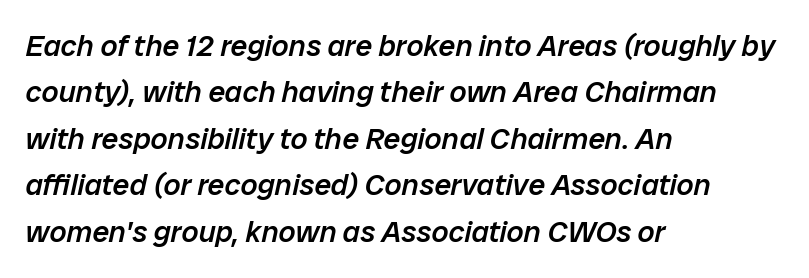
{"italic": "yes", "lean": "right", "slant_degrees": 12, "bold": "semi", "weight": "semibold", "width": "normal", "stroke_contrast": "low", "x_height": "medium", "monospaced": "no", "underline": "no", "align": "left", "line_spacing": "normal", "line_spacing_ratio": 1.55, "letter_spacing": "normal", "letter_spacing_em": 0.0, "glyph_px": 30}
